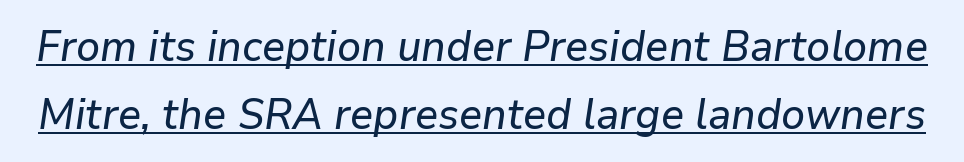
Quick note: italic. Compared with undecorated copy, this sample adds a rule below the words. Compared with typical body copy, the letter spacing here is the same. Here the designer chose a conventional face with non-uniform glyph widths. The rows are spaced the way most documents space them.
